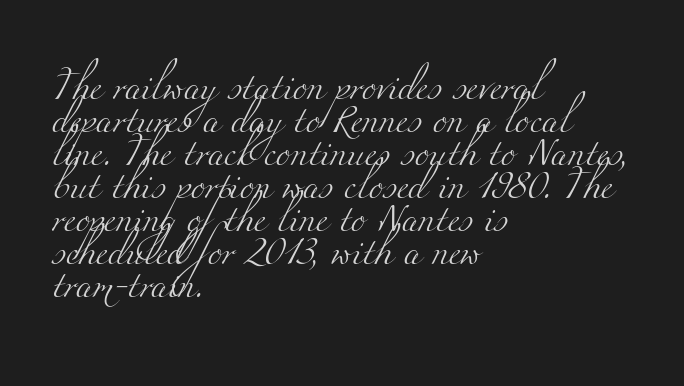
Q: Is the text bold? A: No.
Q: Is the text underlined? A: No.
Q: How is the paragraph aligned? A: Left-aligned.
Q: Is the spacing between letters normal or unusually wide? A: Normal.
